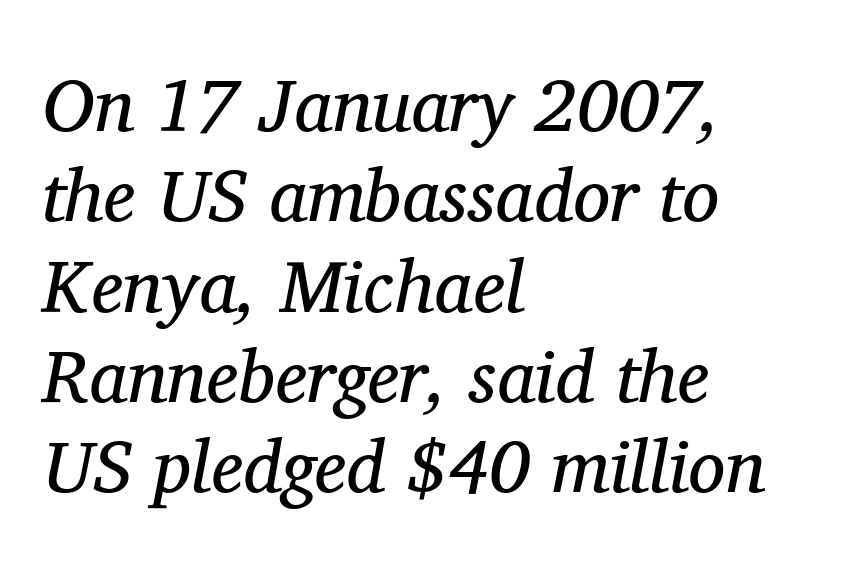
{"serif": "yes", "italic": "yes", "lean": "right", "slant_degrees": 11, "bold": "no", "weight": "regular", "width": "normal", "stroke_contrast": "medium", "x_height": "medium", "monospaced": "no", "underline": "no", "align": "left", "line_spacing_ratio": 1.22, "letter_spacing": "normal", "letter_spacing_em": 0.0, "glyph_px": 74}
